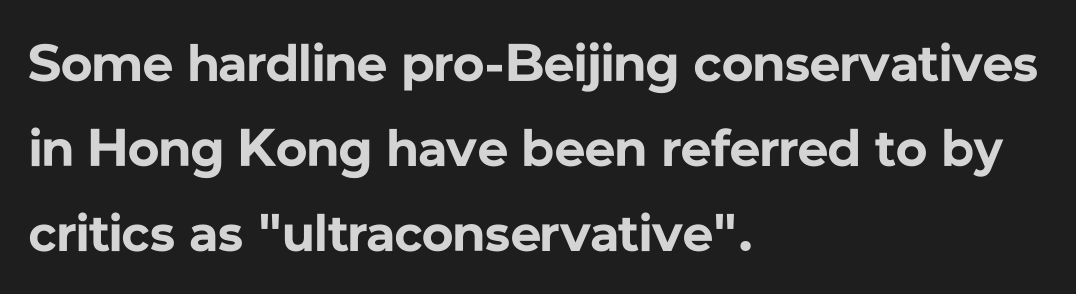
{"serif": "no", "italic": "no", "bold": "yes", "weight": "bold", "width": "normal", "stroke_contrast": "low", "x_height": "medium", "monospaced": "no", "underline": "no", "align": "left", "line_spacing": "normal", "line_spacing_ratio": 1.6, "letter_spacing": "normal", "letter_spacing_em": 0.0, "glyph_px": 53}
